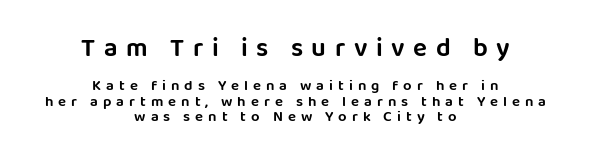
The image shows 26 px text type, upright; set centered, tight line spacing (1.02x), unusually wide letter spacing (+0.33 em), not underlined; the first (top) block is 1.73x larger.
